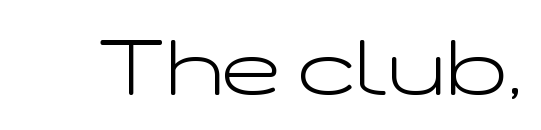
{"serif": "no", "italic": "no", "bold": "no", "weight": "light", "width": "wide", "stroke_contrast": "low", "x_height": "medium", "monospaced": "no", "underline": "no", "letter_spacing": "normal", "letter_spacing_em": 0.0, "glyph_px": 79}
